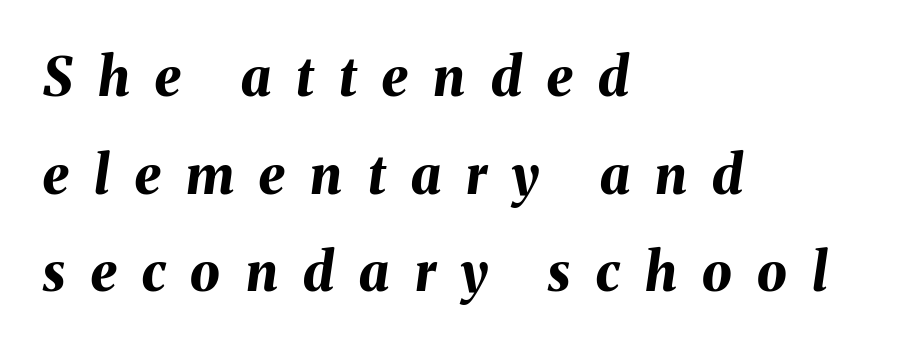
Q: Is the text bold? A: Yes.
Q: Is the text italic (slanted)? A: Yes, it leans right by about 8 degrees.
Q: Is the text underlined? A: No.
Q: How is the paragraph aligned? A: Left-aligned.
Q: Is the spacing between letters normal or unusually wide? A: Unusually wide.
Q: Width (condensed, normal, or wide)? A: Normal.
Q: Stroke contrast? A: Medium.
Q: x-height? A: Medium.
Q: Monospaced? A: No.
